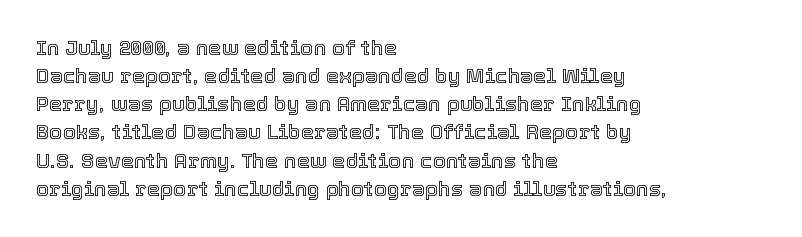
Teacher's note: observe the even left margin — that is flush-left alignment. No italicization has been applied; the sample stays upright. Clear beneath every line of the passage. Honestly, the letter spacing is just normal — you wouldn't notice it. A typesetter would call this leading conventional body-copy spacing.
